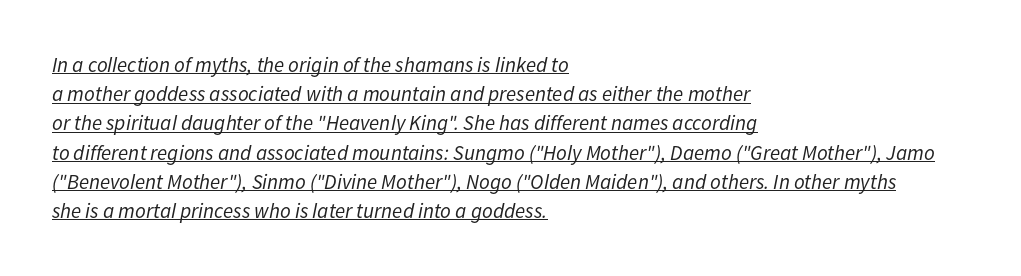
{"italic": "yes", "lean": "right", "slant_degrees": 11, "bold": "no", "underline": "yes", "align": "left", "line_spacing": "normal", "line_spacing_ratio": 1.39, "letter_spacing": "normal", "letter_spacing_em": 0.0, "glyph_px": 21}
